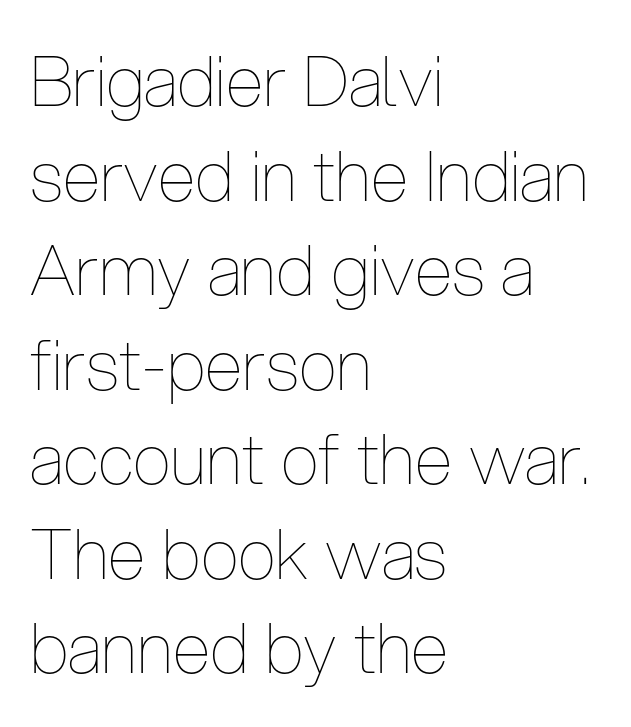
Q: Is the text bold? A: No.
Q: Is the text italic (slanted)? A: No, it is upright.
Q: Is the text underlined? A: No.
Q: How is the paragraph aligned? A: Left-aligned.
Q: Is the spacing between letters normal or unusually wide? A: Normal.
Q: Is the spacing between lines tight, normal or loose? A: Normal.
Q: Width (condensed, normal, or wide)? A: Condensed.
Q: Stroke contrast? A: Low.
Q: x-height? A: Medium.
Q: Monospaced? A: No.
